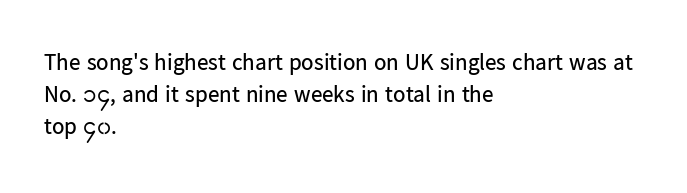
The image shows 23 px text type, upright; set left-aligned, normal line spacing (1.39x), normal letter spacing, not underlined.
